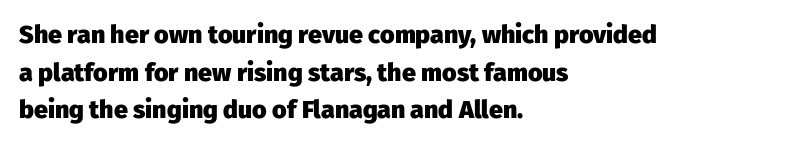
Students, note that the glyphs here touch the page at normal intervals. The vertical gap from one line to the next is medium. The lettering stays uniformly vertical, giving the passage a roman look. The lines are quadded left. Heft: maximum for text — a bold. Type without underlining.
